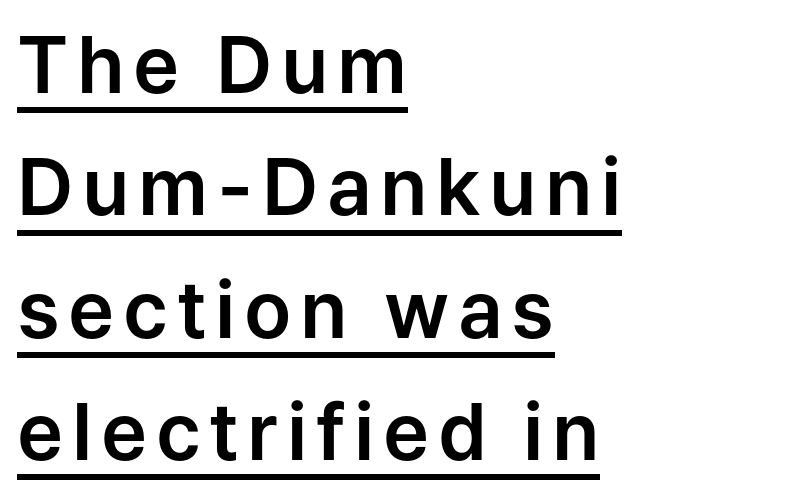
{"serif": "no", "italic": "no", "width": "normal", "stroke_contrast": "low", "x_height": "medium", "monospaced": "no", "underline": "yes", "align": "left", "line_spacing": "normal", "line_spacing_ratio": 1.57, "glyph_px": 78}
